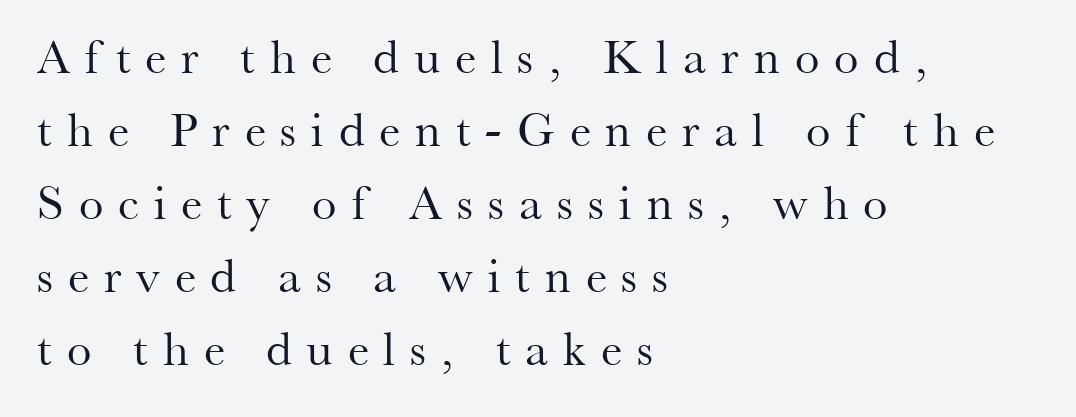
The image shows 49 px regular-weight serif type, upright; set left-aligned, normal line spacing (1.49x), unusually wide letter spacing (+0.31 em), not underlined; medium stroke contrast and a small x-height.
